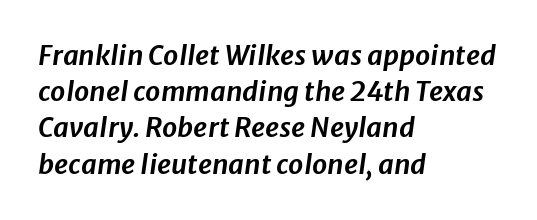
Regarding leading, the lines here are spaced in the standard way. Compared with ordinary roman type, these characters are visibly tilted. The strip under each line holds only bare page. No extra tracking has been applied to these lines. The rag falls on the right side of this text block.
